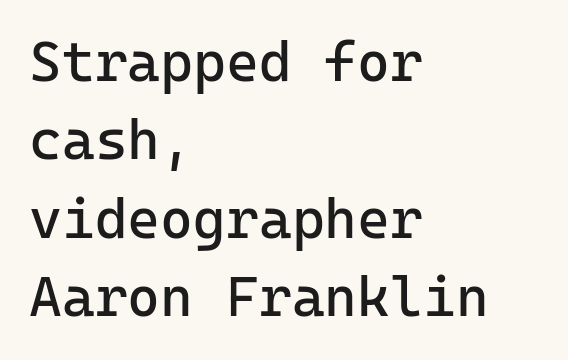
These lines are rendered in a fixed-pitch font. Serif or sans? Sans — the stroke terminals are bare. Glance below the letters and you will spot only blank space. The typesetting does not lean heavy: it is not bold. Compared with typical paragraphs, the rows here are spaced about the same. The letters stand upright; this is a roman face.
